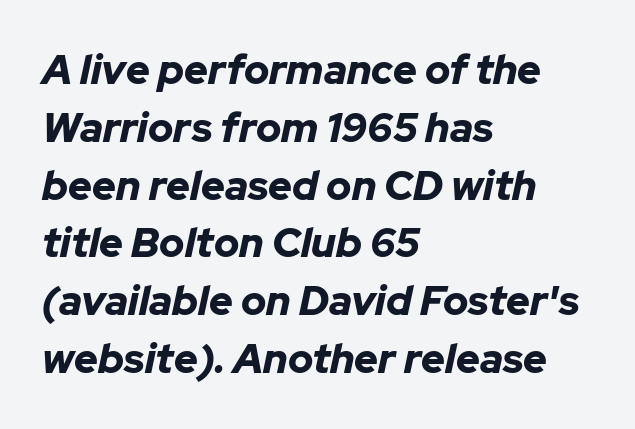
Slant detected: the letters are inclined. Notice how the passage keeps a crisp vertical edge on the left only. In terms of leading, this rendering sits right in the middle. The zone under the glyphs is completely vacant. Proportional: the letters do not fall into vertical columns.
